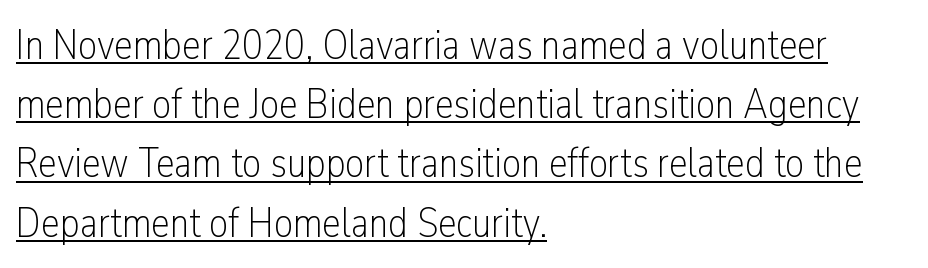
Standard letterfit; no display-style spreading of the glyphs. The font family rendered here belongs to the sans-serif group. Leading matches the norm, producing a regular column. These glyphs show unthickened strokes, regular width or finer. Do the characters align in a grid? No, the font is proportional. If you drew a ruler down the left edge, every line would touch it.
